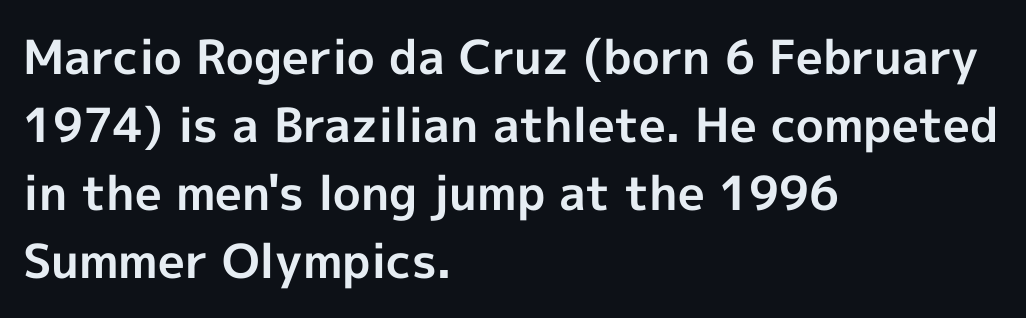
{"serif": "no", "italic": "no", "bold": "yes", "weight": "bold", "width": "normal", "x_height": "medium", "monospaced": "no", "underline": "no", "align": "left", "line_spacing": "normal", "line_spacing_ratio": 1.45, "letter_spacing": "normal", "letter_spacing_em": 0.0, "glyph_px": 47}
